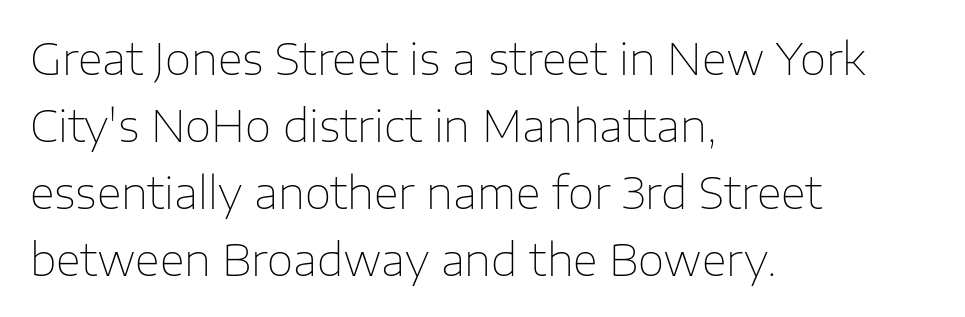
The image shows 43 px thin sans-serif type, upright; set left-aligned, normal line spacing (1.56x), normal letter spacing, not underlined; low stroke contrast and a medium x-height.
